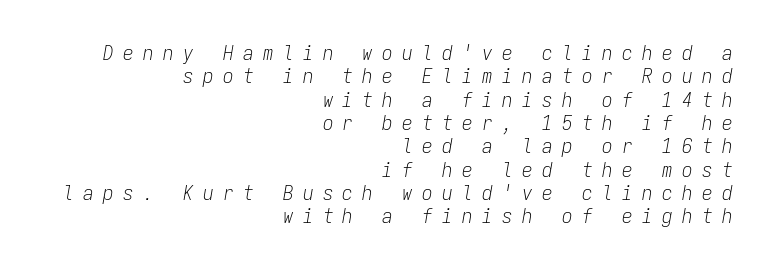
The image shows 21 px text type, italic (leaning right); set right-aligned, tight line spacing (1.11x), unusually wide letter spacing (+0.45 em), not underlined.
